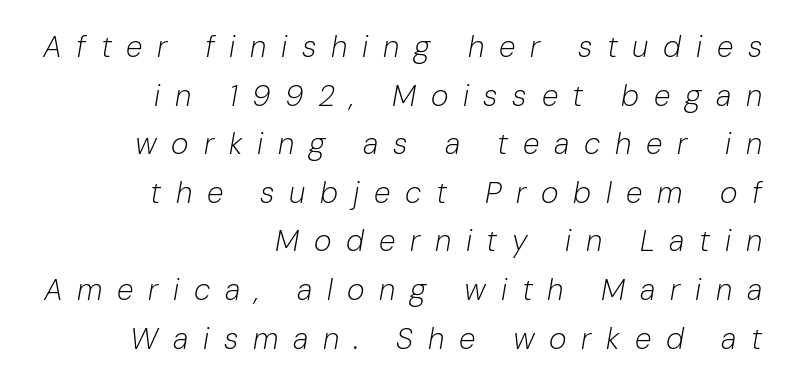
Think of a printed novel: that variable character pitch is what you see here. This is not heavy type; no bold has been used. Descender tails drop into unmarked territory. The axis of the letterforms is tilted away from vertical. Interline gaps are of average width in this sample. Where is the straight margin? On the right.
